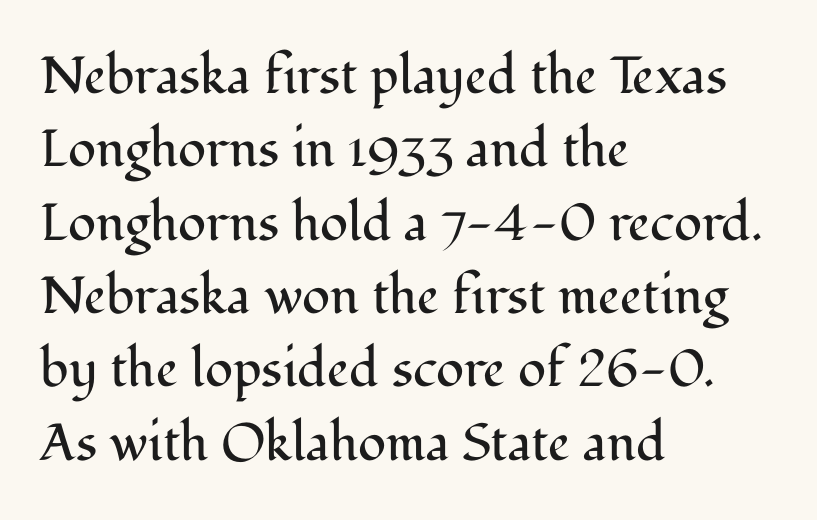
{"serif": "yes", "italic": "no", "bold": "no", "weight": "regular", "width": "normal", "stroke_contrast": "medium", "x_height": "medium", "monospaced": "no", "underline": "no", "align": "left", "line_spacing": "normal", "line_spacing_ratio": 1.41, "letter_spacing": "normal", "letter_spacing_em": 0.0, "glyph_px": 52}
